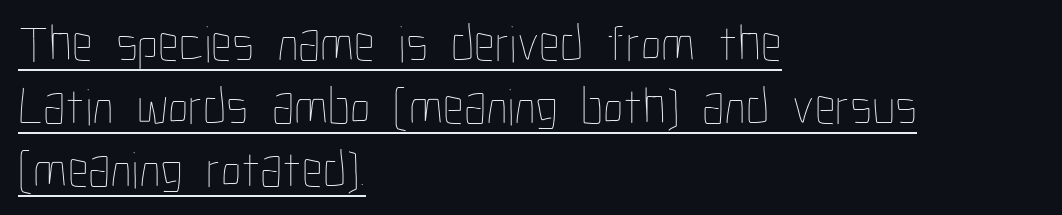
{"italic": "no", "bold": "no", "weight": "thin", "width": "condensed", "stroke_contrast": "low", "x_height": "medium", "monospaced": "no", "underline": "yes", "align": "left", "line_spacing_ratio": 1.21, "letter_spacing": "normal", "letter_spacing_em": 0.0, "glyph_px": 52}
